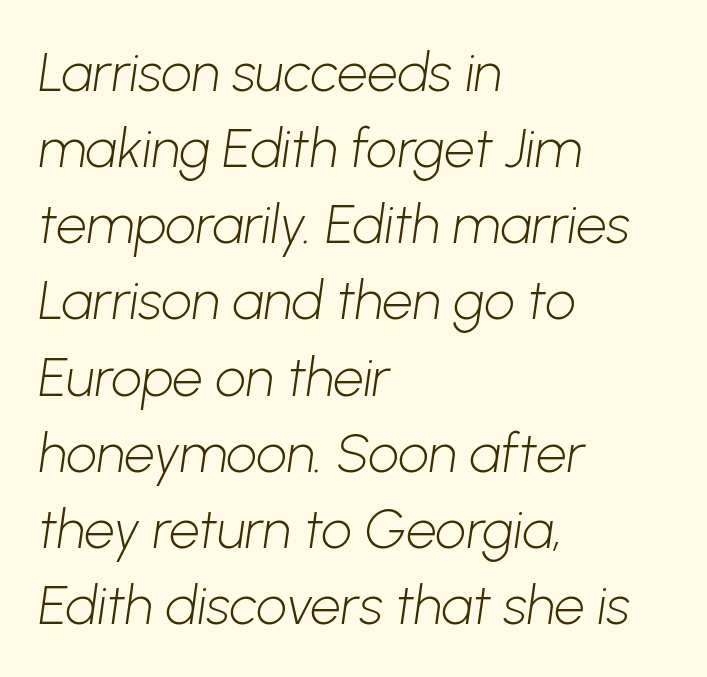
The image shows 54 px light sans-serif type; set left-aligned, normal line spacing (1.41x), normal letter spacing, not underlined; low stroke contrast and a medium x-height.
